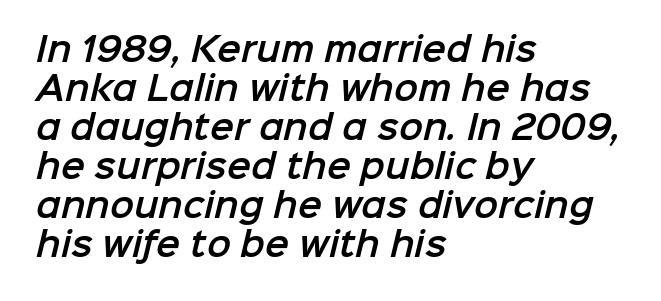
The passage shown is typed in a proportional face where columns would drift. How are the letters spaced? Ordinarily, with no added tracking. Typeset ragged right — the left edge is the straight one. The face used here is a sans, in the tradition of grotesques and geometrics. Lines of text with bare space underneath.
